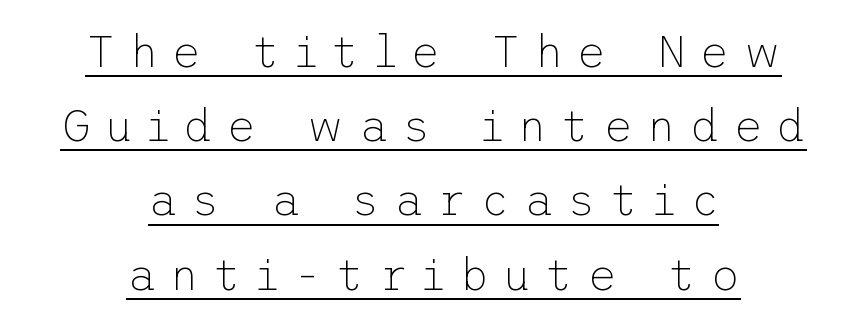
{"serif": "no", "italic": "no", "bold": "no", "weight": "thin", "width": "normal", "stroke_contrast": "low", "x_height": "medium", "underline": "yes", "align": "center", "line_spacing": "normal", "line_spacing_ratio": 1.65, "letter_spacing": "wide", "letter_spacing_em": 0.31, "glyph_px": 45}
